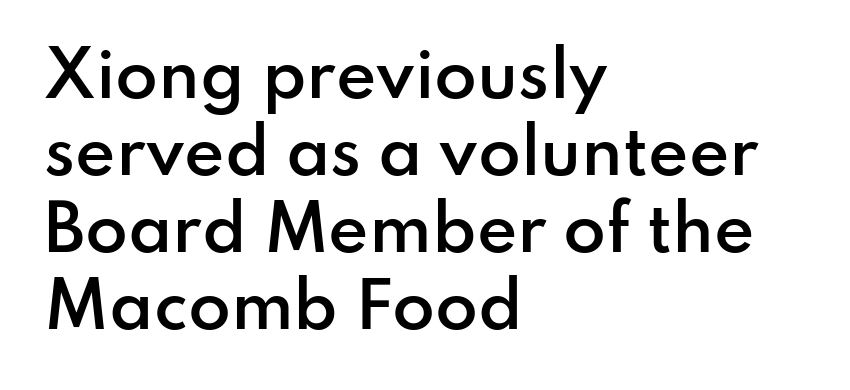
A bare baseline throughout the passage. This is the in-between weight designers call semibold or demi. Is this a sans? Yes — the strokes have no serifs. Line starts are locked; line ends wander. No italicization has been applied; the sample stays upright. The type is set solid horizontally, with unmodified tracking.
